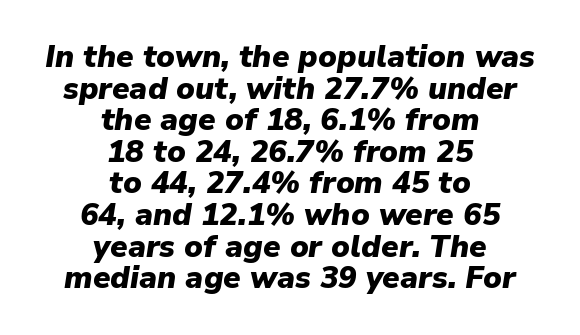
Q: Is the text bold? A: Yes.
Q: Is the text italic (slanted)? A: Yes, it leans right by about 9 degrees.
Q: Is the text underlined? A: No.
Q: How is the paragraph aligned? A: Centered.
Q: Is the spacing between letters normal or unusually wide? A: Normal.
Q: Is the spacing between lines tight, normal or loose? A: Tight.
Q: Width (condensed, normal, or wide)? A: Normal.
Q: Stroke contrast? A: Low.
Q: x-height? A: Medium.
Q: Monospaced? A: No.
